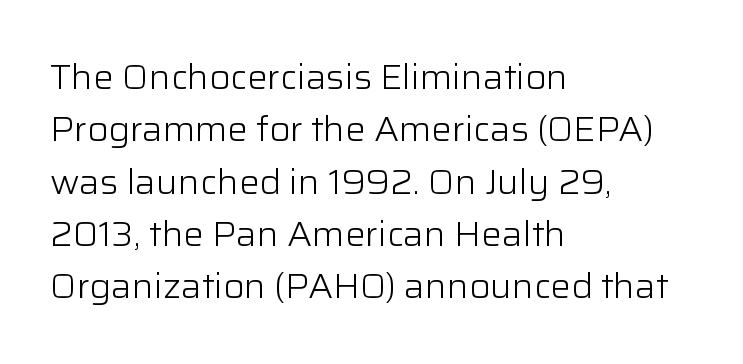
{"serif": "no", "italic": "no", "bold": "no", "weight": "light", "width": "normal", "stroke_contrast": "low", "x_height": "medium", "monospaced": "no", "underline": "no", "align": "left", "line_spacing": "normal", "line_spacing_ratio": 1.54, "letter_spacing": "normal", "letter_spacing_em": 0.0, "glyph_px": 34}
